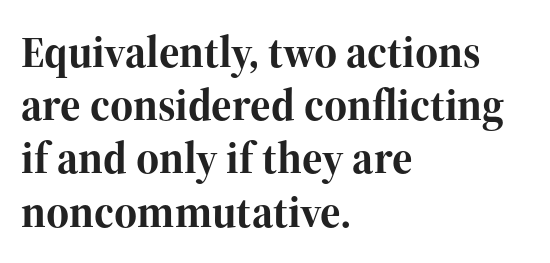
Caption: standard tracking, unaltered. Is this a fixed-width face? No — the glyphs have proportional, varying widths. Check where the strokes stop: tiny serifs finish them off. Plain, unruled lines of type. Posture: straight, roman, zero tilt.
